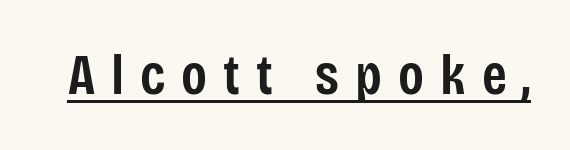
Posture: straight, roman, zero tilt. The letters advance in unequal steps, a hallmark of proportional type. Typographic density is moderately raised because the face is semibold. Classification — sans serif. Each line of the rendering has a horizontal stroke beneath the glyphs. The face used here is rendered with a markedly widened letterfit.
